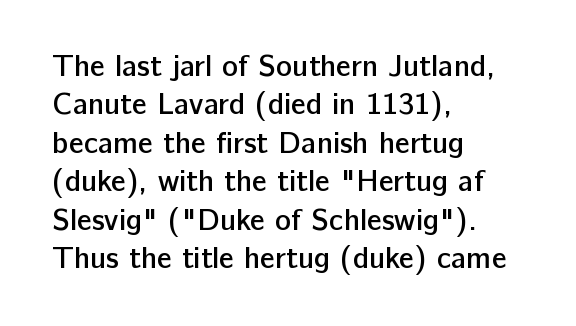
Q: Is the text bold? A: Semi-bold.
Q: Is the text italic (slanted)? A: No, it is upright.
Q: Is the typeface a serif or a sans-serif typeface? A: Sans-serif.
Q: Is the text underlined? A: No.
Q: How is the paragraph aligned? A: Left-aligned.
Q: Is the spacing between letters normal or unusually wide? A: Normal.
Q: Is the spacing between lines tight, normal or loose? A: Normal.
Q: Width (condensed, normal, or wide)? A: Normal.
Q: Stroke contrast? A: Low.
Q: x-height? A: Medium.
Q: Monospaced? A: No.
